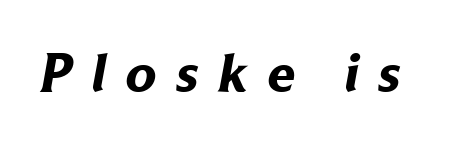
Anything drawn beneath the words? Only blank space. Each glyph is drawn with heavy, bold strokes. The font family rendered here belongs to the sans-serif group. These lines are rendered in a variable-pitch font.
